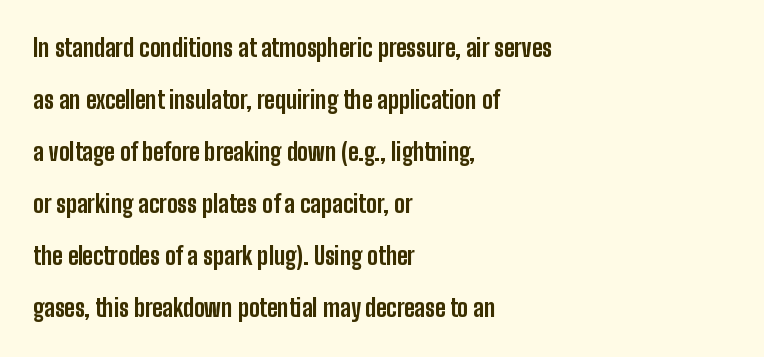
The image shows 24 px bold type, upright; set left-aligned, loose line spacing (2.17x), normal letter spacing, not underlined.
